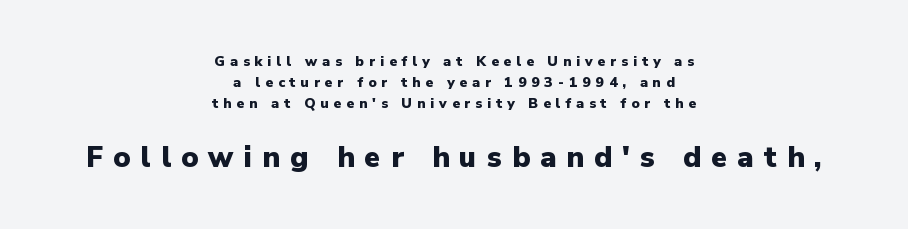
{"serif": "no", "italic": "no", "bold": "yes", "weight": "heavy", "width": "normal", "stroke_contrast": "low", "x_height": "medium", "monospaced": "no", "underline": "no", "align": "center", "line_spacing": "normal", "line_spacing_ratio": 1.49, "letter_spacing": "wide", "letter_spacing_em": 0.35, "larger_block": "second", "size_ratio": 2.07, "glyph_px": 29}
